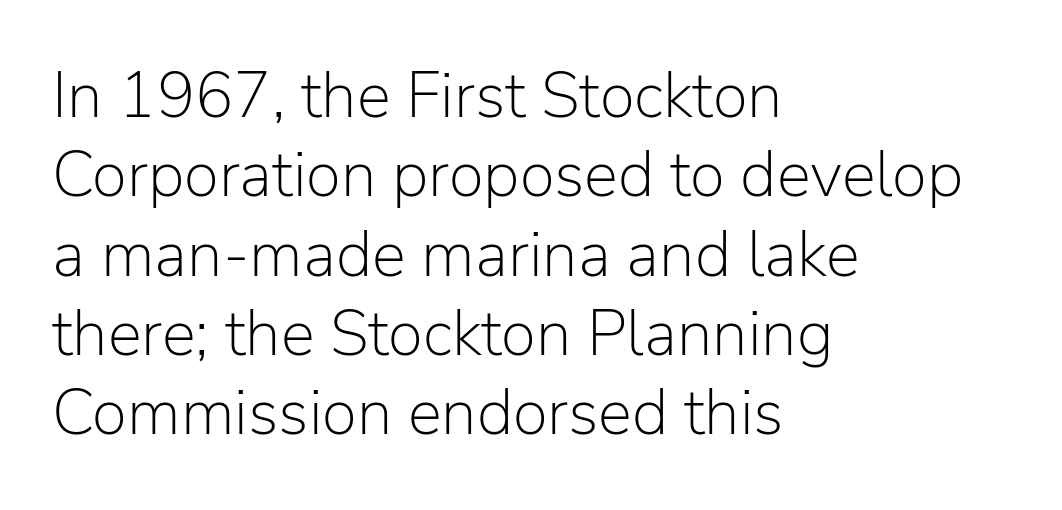
The image shows 64 px light sans-serif type, upright; set left-aligned, line spacing 1.24x, normal letter spacing, not underlined; low stroke contrast and a medium x-height.
